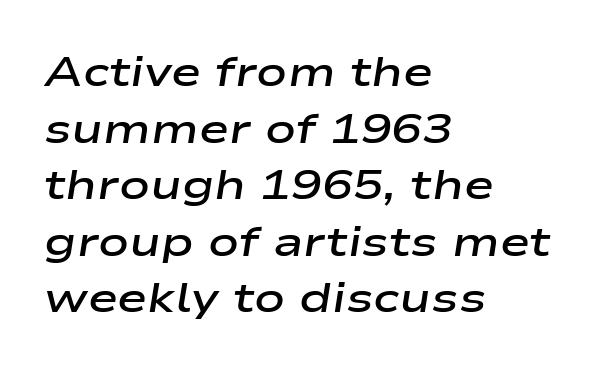
Q: Is the text bold? A: Semi-bold.
Q: Is the text italic (slanted)? A: Yes, it leans right by about 9 degrees.
Q: Is the text underlined? A: No.
Q: How is the paragraph aligned? A: Left-aligned.
Q: Is the spacing between letters normal or unusually wide? A: Normal.
Q: Is the spacing between lines tight, normal or loose? A: Normal.
Q: Width (condensed, normal, or wide)? A: Wide.
Q: Stroke contrast? A: Low.
Q: x-height? A: Medium.
Q: Monospaced? A: No.
